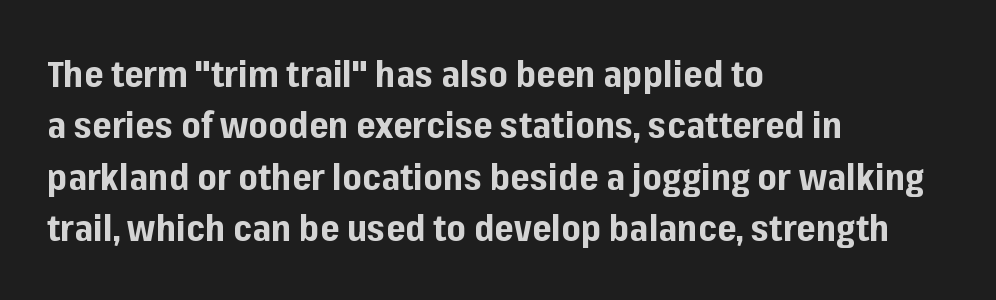
The image shows 37 px bold sans-serif type, upright; set left-aligned, normal line spacing (1.39x), normal letter spacing, not underlined; low stroke contrast and a medium x-height.
